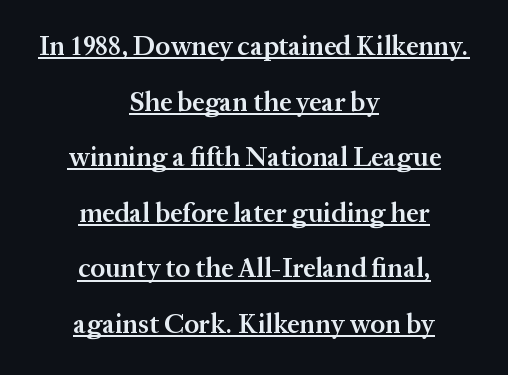
Q: Is the text bold? A: Semi-bold.
Q: Is the text italic (slanted)? A: No, it is upright.
Q: Is the text underlined? A: Yes.
Q: How is the paragraph aligned? A: Centered.
Q: Is the spacing between letters normal or unusually wide? A: Normal.
Q: Is the spacing between lines tight, normal or loose? A: Loose.
